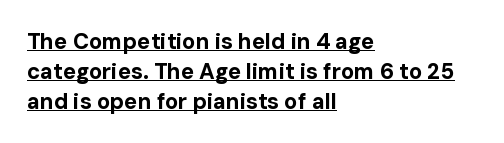
Between one letter and the next there's only the usual sliver of space. The strokes are fattened all the way to bold. A normal amount of white space separates one row of letters from the next. The rendered words wear a rule along their underside. Is there any slant? The stems are plumb.
